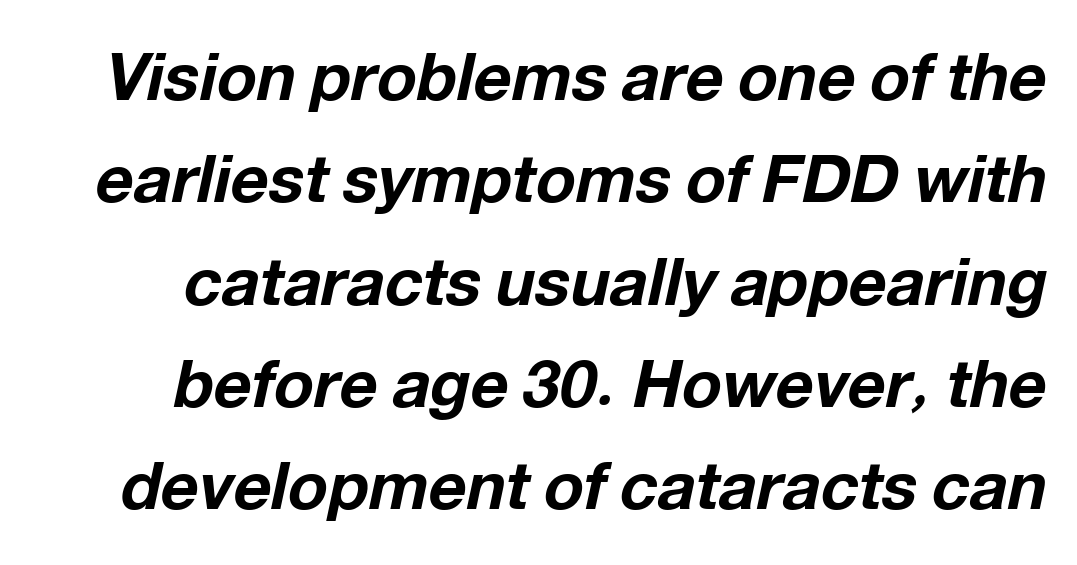
The image shows 66 px bold type, italic (leaning right); set normal line spacing (1.55x), normal letter spacing, not underlined; low stroke contrast and a medium x-height.
